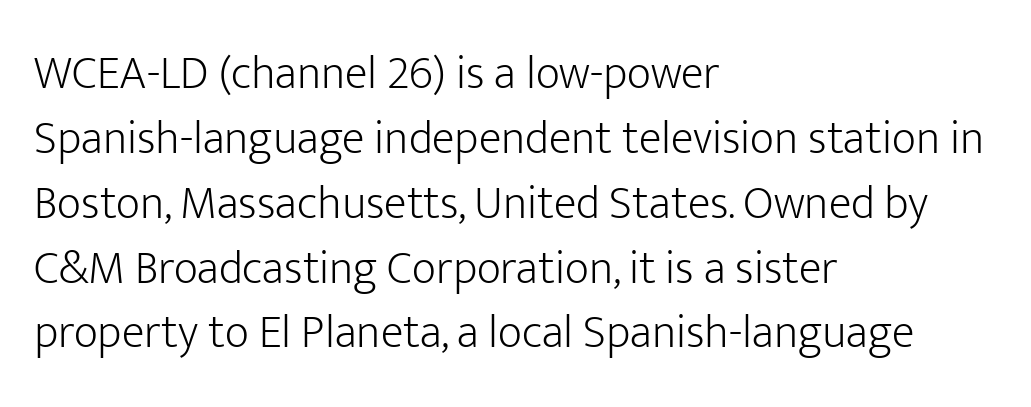
{"serif": "no", "italic": "no", "bold": "no", "weight": "light", "width": "normal", "stroke_contrast": "low", "x_height": "medium", "monospaced": "no", "underline": "no", "align": "left", "line_spacing": "normal", "line_spacing_ratio": 1.38, "letter_spacing": "normal", "letter_spacing_em": 0.0, "glyph_px": 47}
